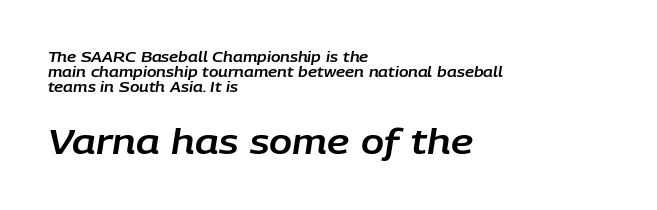
The image shows 34 px text type, italic (leaning right); set left-aligned, tight line spacing (1.08x), normal letter spacing, not underlined; the second (bottom) block is 2.43x larger; low stroke contrast and a large x-height.
